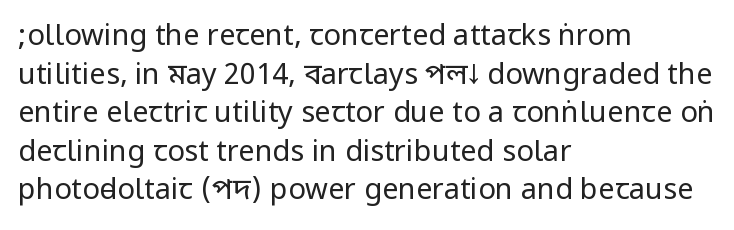
The image shows 29 px regular-weight, condensed sans-serif type, upright; set left-aligned, normal line spacing (1.33x), normal letter spacing, not underlined; low stroke contrast.
